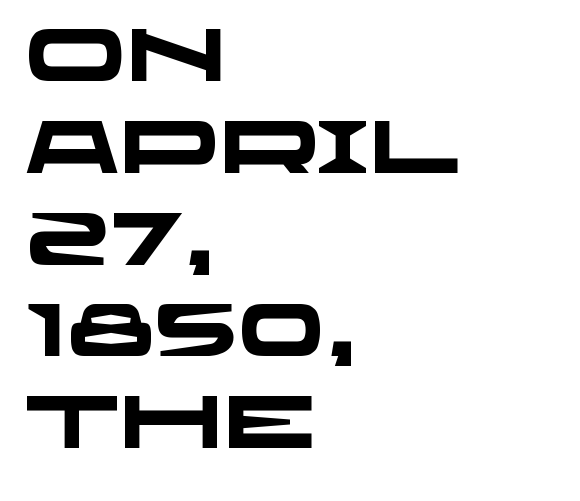
{"serif": "no", "bold": "yes", "weight": "heavy", "width": "wide", "stroke_contrast": "low", "x_height": "large", "monospaced": "no", "underline": "no", "align": "left", "line_spacing_ratio": 1.24, "letter_spacing": "normal", "letter_spacing_em": 0.0, "glyph_px": 74}
